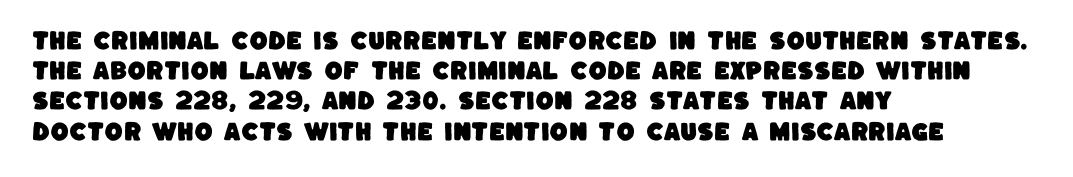
The image shows 21 px text type; set left-aligned, normal line spacing (1.44x), normal letter spacing, not underlined.
